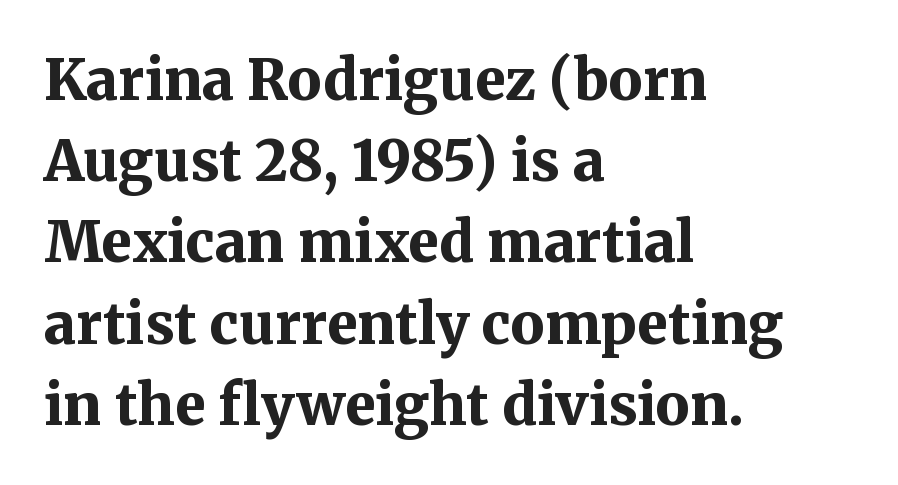
Q: Is the text bold? A: Yes.
Q: Is the text italic (slanted)? A: No, it is upright.
Q: Is the typeface a serif or a sans-serif typeface? A: Serif.
Q: Is the text underlined? A: No.
Q: How is the paragraph aligned? A: Left-aligned.
Q: Is the spacing between letters normal or unusually wide? A: Normal.
Q: Is the spacing between lines tight, normal or loose? A: Normal.
Q: Width (condensed, normal, or wide)? A: Normal.
Q: Stroke contrast? A: Medium.
Q: x-height? A: Medium.
Q: Monospaced? A: No.
